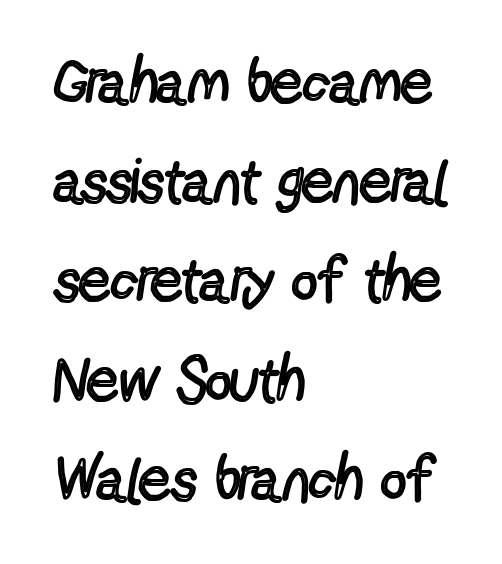
The image shows 62 px regular-weight, condensed sans-serif type; set left-aligned, normal line spacing (1.6x), normal letter spacing, not underlined; a medium x-height.
